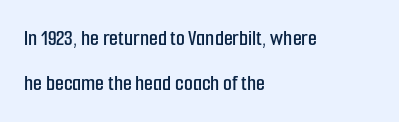
The image shows 23 px text type, upright; set left-aligned, loose line spacing (1.97x), normal letter spacing, not underlined.
